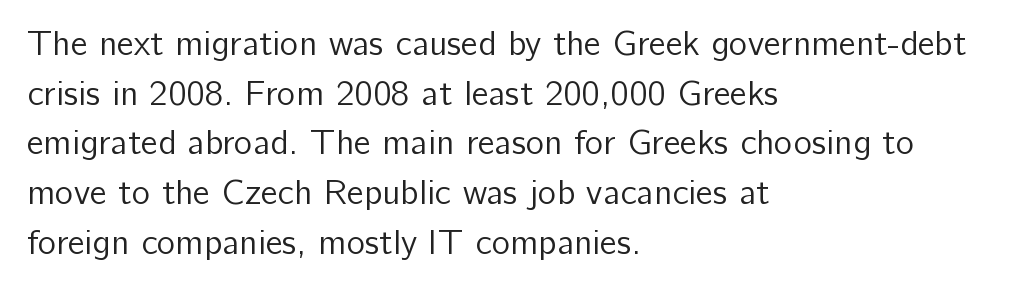
The image shows 35 px regular-weight sans-serif type, upright; set left-aligned, normal line spacing (1.42x), normal letter spacing, not underlined; low stroke contrast and a medium x-height.
